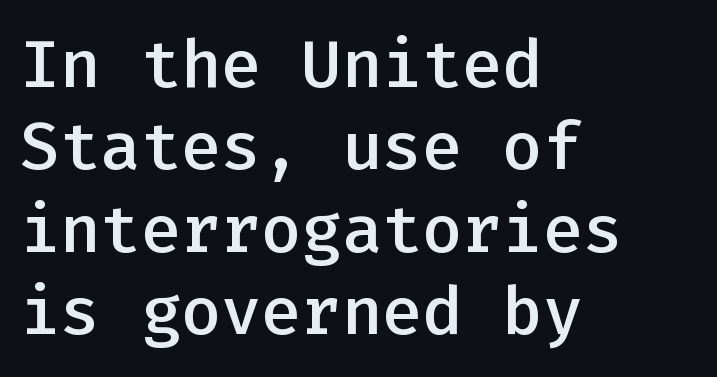
Q: Is the text bold? A: Semi-bold.
Q: Is the text italic (slanted)? A: No, it is upright.
Q: Is the typeface a serif or a sans-serif typeface? A: Sans-serif.
Q: Is the text underlined? A: No.
Q: How is the paragraph aligned? A: Left-aligned.
Q: Is the spacing between letters normal or unusually wide? A: Normal.
Q: Width (condensed, normal, or wide)? A: Normal.
Q: Stroke contrast? A: Low.
Q: x-height? A: Medium.
Q: Monospaced? A: Yes.
